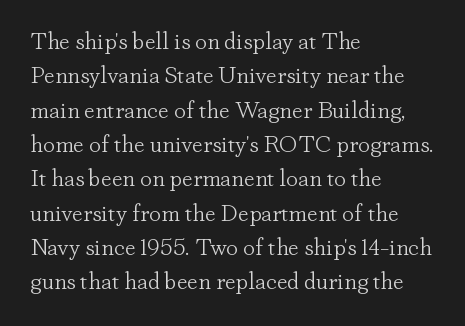
Vertical stems look standard width or narrower in stroke. Default kerning and tracking; the words read as compact shapes. These lines are set flush left with a ragged right edge. The baseline area is clear.
